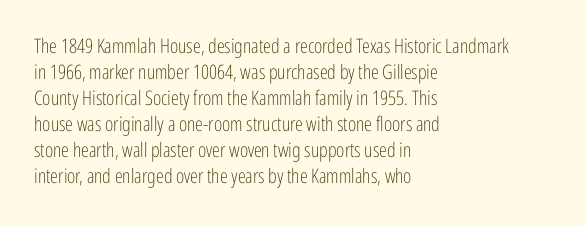
{"italic": "no", "bold": "no", "underline": "no", "align": "left", "line_spacing": "normal", "line_spacing_ratio": 1.3, "letter_spacing": "normal", "letter_spacing_em": 0.0, "glyph_px": 20}
